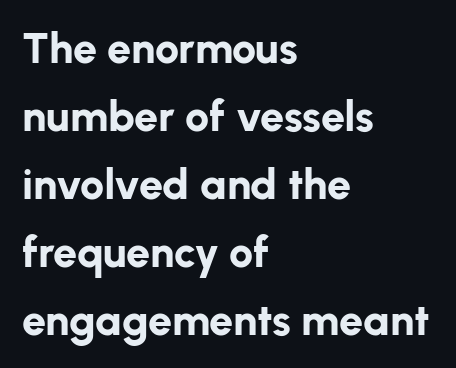
{"serif": "no", "italic": "no", "bold": "yes", "weight": "bold", "width": "normal", "stroke_contrast": "low", "x_height": "medium", "monospaced": "no", "underline": "no", "align": "left", "line_spacing": "normal", "line_spacing_ratio": 1.58, "letter_spacing": "normal", "letter_spacing_em": 0.0, "glyph_px": 43}
